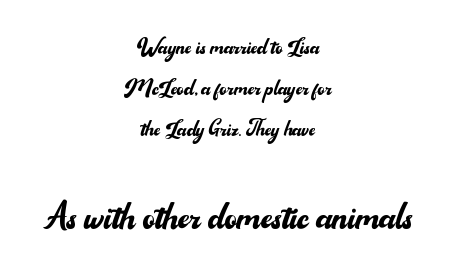
{"serif": "no", "bold": "no", "weight": "regular", "width": "normal", "stroke_contrast": "medium", "x_height": "small", "monospaced": "no", "underline": "no", "align": "center", "line_spacing": "normal", "line_spacing_ratio": 1.52, "letter_spacing": "normal", "letter_spacing_em": 0.0, "larger_block": "second", "size_ratio": 1.74, "glyph_px": 47}
